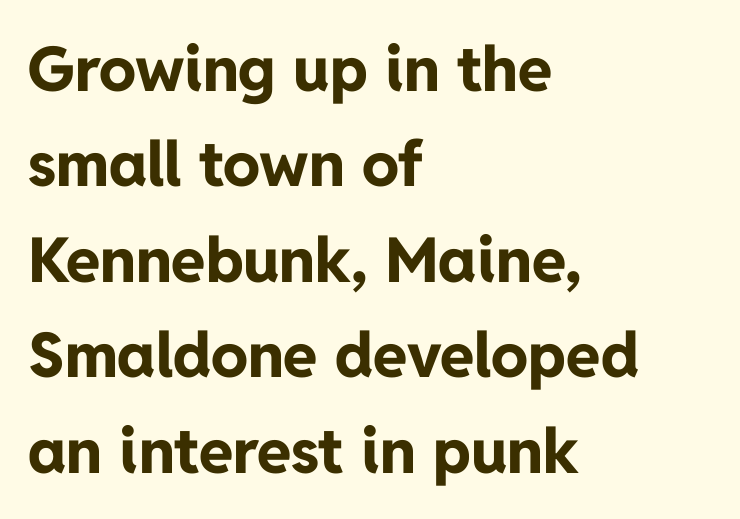
{"serif": "no", "italic": "no", "bold": "yes", "weight": "bold", "width": "normal", "stroke_contrast": "low", "x_height": "medium", "monospaced": "no", "underline": "no", "align": "left", "line_spacing": "normal", "line_spacing_ratio": 1.54, "letter_spacing": "normal", "letter_spacing_em": 0.0, "glyph_px": 62}
